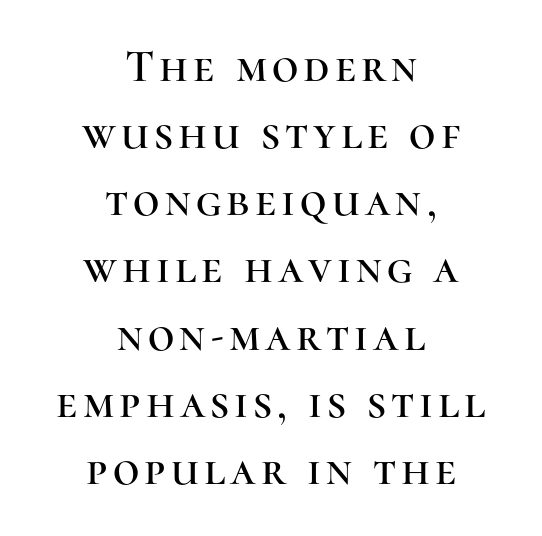
Q: Is the text italic (slanted)? A: No, it is upright.
Q: Is the typeface a serif or a sans-serif typeface? A: Serif.
Q: Is the text underlined? A: No.
Q: How is the paragraph aligned? A: Centered.
Q: Is the spacing between lines tight, normal or loose? A: Normal.
Q: Width (condensed, normal, or wide)? A: Normal.
Q: Stroke contrast? A: High.
Q: x-height? A: Medium.
Q: Monospaced? A: No.
